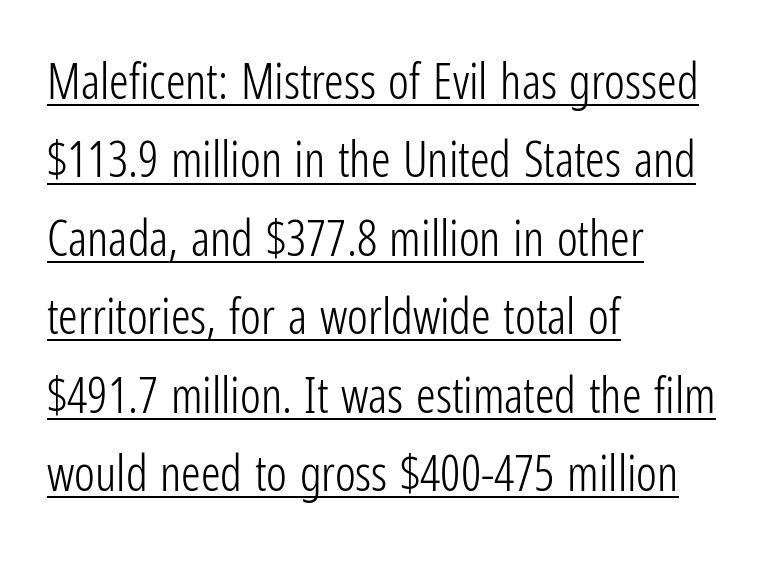
Q: Is the text bold? A: No.
Q: Is the text italic (slanted)? A: No, it is upright.
Q: Is the typeface a serif or a sans-serif typeface? A: Sans-serif.
Q: Is the text underlined? A: Yes.
Q: How is the paragraph aligned? A: Left-aligned.
Q: Is the spacing between letters normal or unusually wide? A: Normal.
Q: Is the spacing between lines tight, normal or loose? A: Normal.
Q: Width (condensed, normal, or wide)? A: Condensed.
Q: Stroke contrast? A: Low.
Q: x-height? A: Medium.
Q: Monospaced? A: No.
